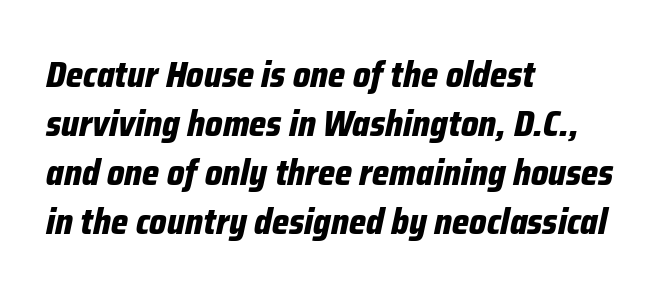
{"italic": "yes", "lean": "right", "slant_degrees": 12, "bold": "yes", "weight": "bold", "width": "condensed", "stroke_contrast": "low", "x_height": "medium", "monospaced": "no", "underline": "no", "align": "left", "line_spacing": "normal", "line_spacing_ratio": 1.36, "letter_spacing": "normal", "letter_spacing_em": 0.0, "glyph_px": 36}
